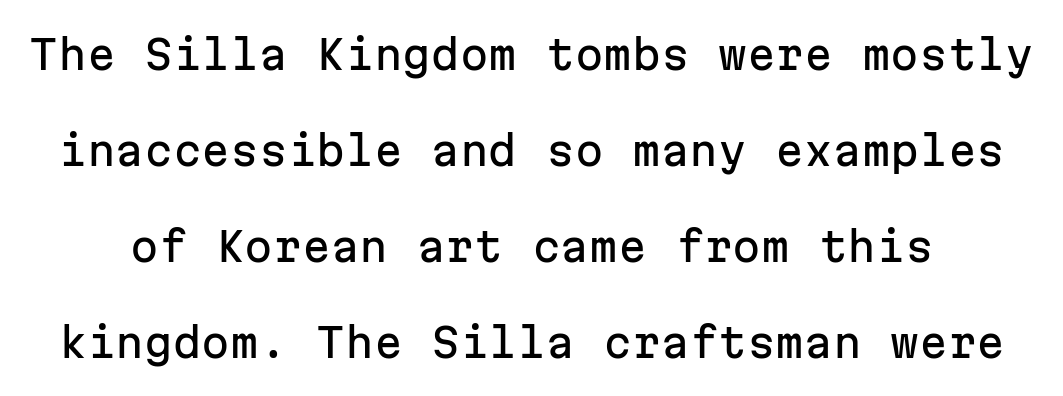
Honestly, the rows look like they've been pulled way apart. Every character here occupies the same horizontal width, giving the sample a typewriter-like rhythm. The characters display no serif detailing; their extremities are plain. Posture: upright roman. Any mark beneath the type? The region is blank. Observe the ordinary spacing: letters are neighbours, not strangers.
